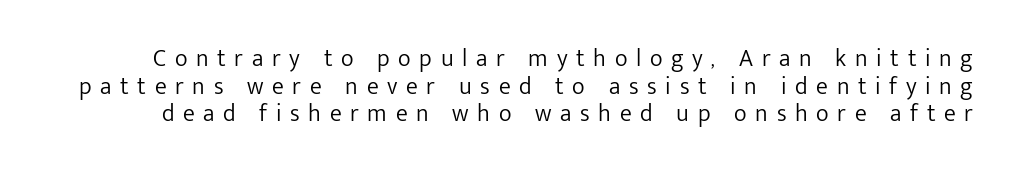
Q: Is the text bold? A: No.
Q: Is the text italic (slanted)? A: No, it is upright.
Q: Is the text underlined? A: No.
Q: Is the spacing between letters normal or unusually wide? A: Unusually wide.
Q: Is the spacing between lines tight, normal or loose? A: Tight.
